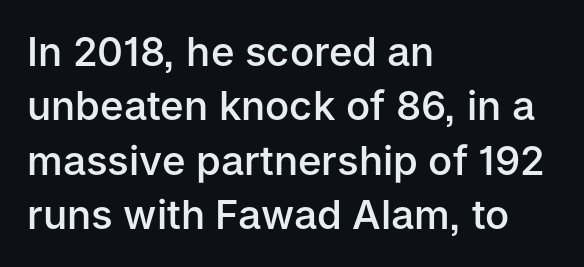
{"serif": "no", "italic": "no", "bold": "semi", "weight": "semibold", "width": "normal", "stroke_contrast": "low", "x_height": "medium", "monospaced": "no", "underline": "no", "align": "left", "line_spacing": "normal", "line_spacing_ratio": 1.36, "letter_spacing": "normal", "letter_spacing_em": 0.0, "glyph_px": 40}
